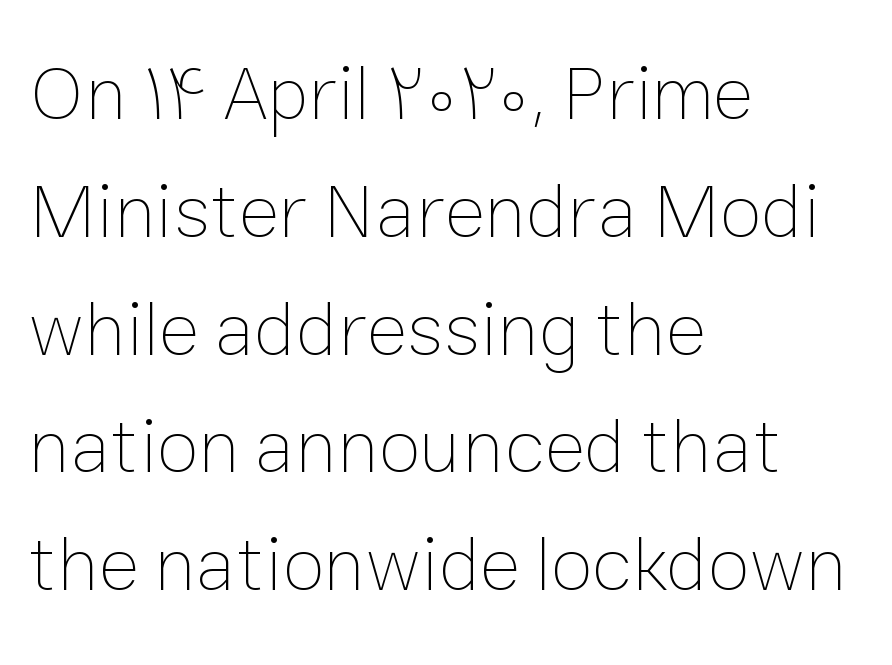
The image shows 77 px thin type, upright; set left-aligned, normal line spacing (1.53x), normal letter spacing, not underlined; low stroke contrast and a medium x-height.
